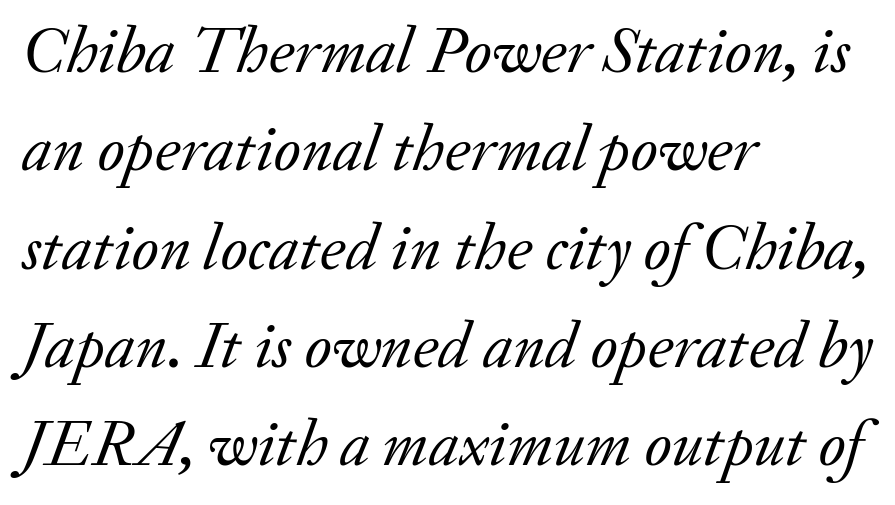
The words here are not underlined. Teacher's note: observe the even left margin — that is flush-left alignment. Tracking value appears to be zero — textbook default spacing. Letters have the restrained weight of plain body copy at most. What kind of face is this? One with serifs.
